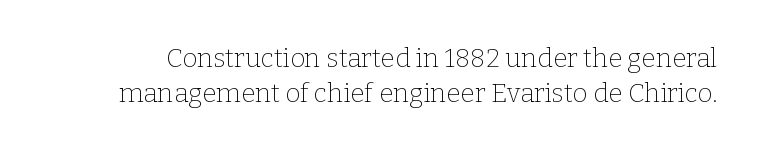
Style check: upright. Notice how descenders clear the ascenders below comfortably — that's standard leading. The passage shown is not underscored anywhere. Compared with typical body copy, the letter spacing here is the same. The characters are drawn with everyday or finer stroke widths.
